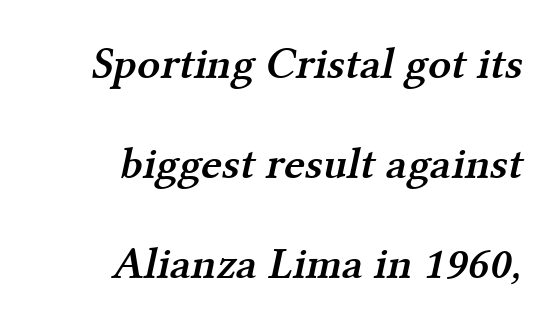
{"serif": "yes", "bold": "semi", "weight": "semibold", "width": "normal", "stroke_contrast": "medium", "x_height": "medium", "monospaced": "no", "underline": "no", "align": "right", "line_spacing": "loose", "line_spacing_ratio": 2.22, "letter_spacing": "normal", "letter_spacing_em": 0.0, "glyph_px": 45}
